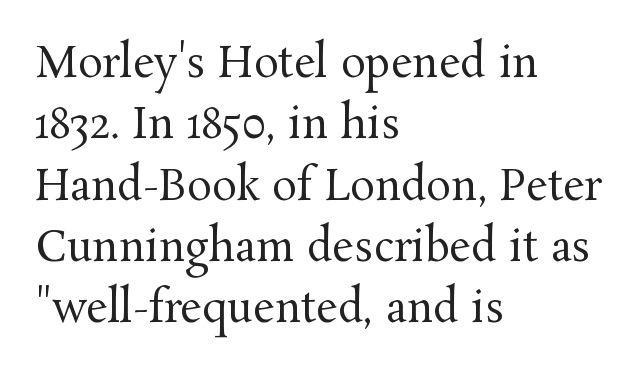
The image shows 42 px regular-weight serif type, upright; set left-aligned, normal line spacing (1.46x), normal letter spacing, not underlined; medium stroke contrast and a medium x-height.
